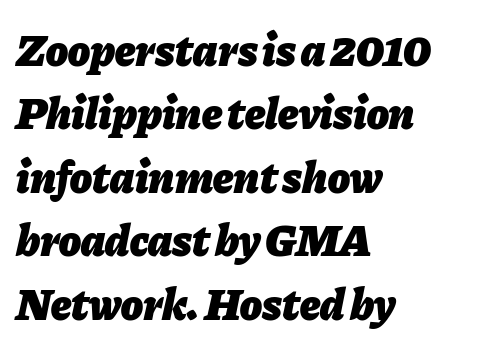
The image shows 45 px heavy type, italic (leaning right); set left-aligned, normal line spacing (1.41x), normal letter spacing, not underlined; low stroke contrast and a medium x-height.
